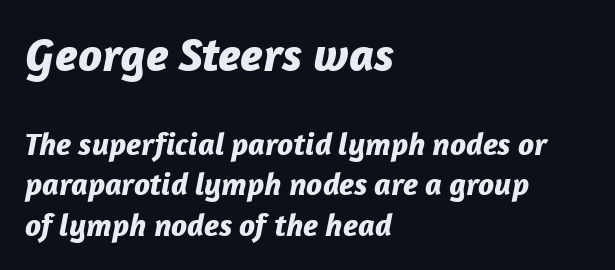
The image shows 48 px bold type, italic (leaning right); set left-aligned, normal line spacing (1.26x), normal letter spacing, not underlined; the first (top) block is 1.5x larger; low stroke contrast and a medium x-height.
